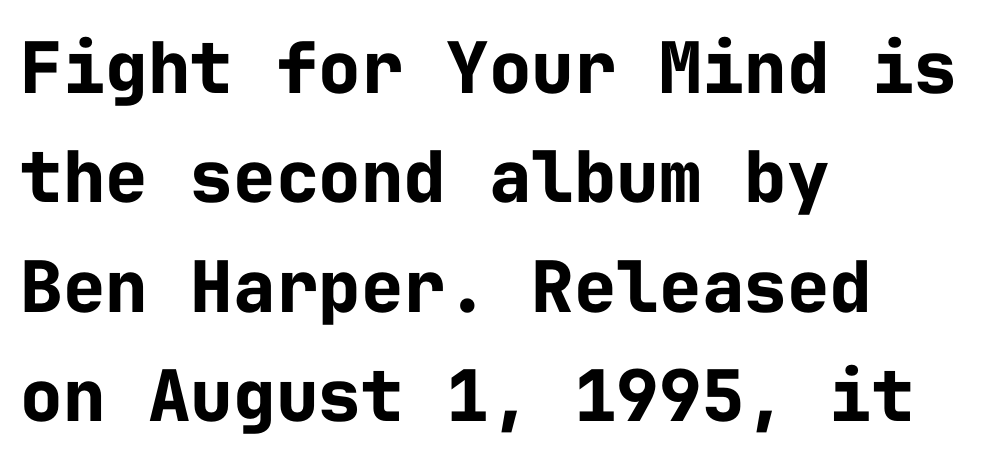
The image shows 71 px bold sans-serif type, upright, monospaced; set left-aligned, normal line spacing (1.54x), normal letter spacing, not underlined; low stroke contrast and a medium x-height.
